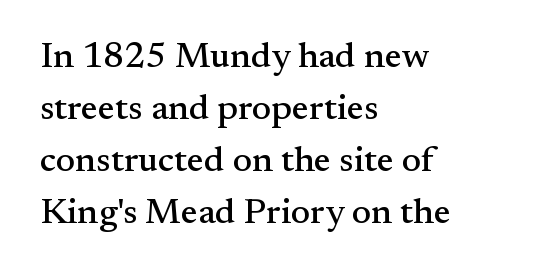
The image shows 36 px serif type, upright; set left-aligned, normal line spacing (1.44x), normal letter spacing, not underlined; medium stroke contrast and a small x-height.
